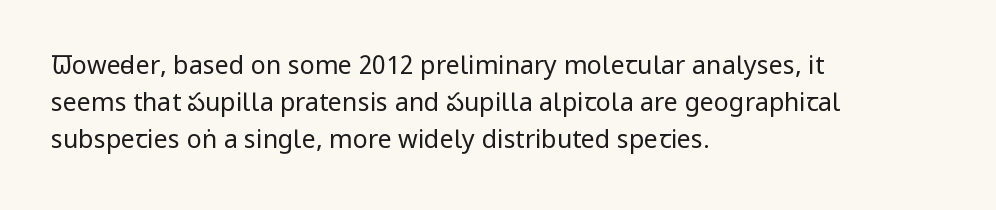
{"italic": "no", "bold": "no", "underline": "no", "align": "left", "line_spacing": "normal", "line_spacing_ratio": 1.48, "letter_spacing": "normal", "letter_spacing_em": 0.0, "glyph_px": 25}
